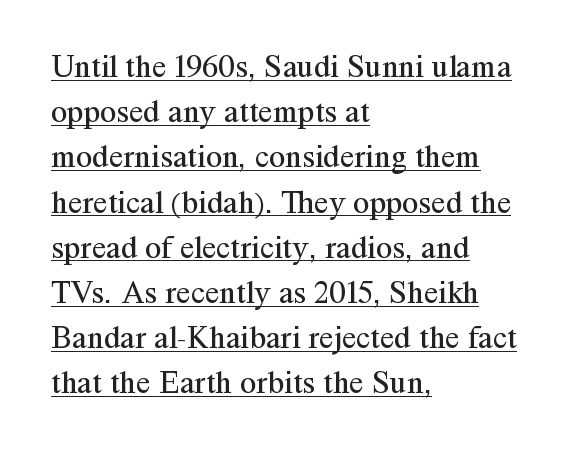
The image shows 33 px regular-weight serif type, upright; set left-aligned, normal line spacing (1.37x), normal letter spacing, underlined; medium stroke contrast and a medium x-height.
